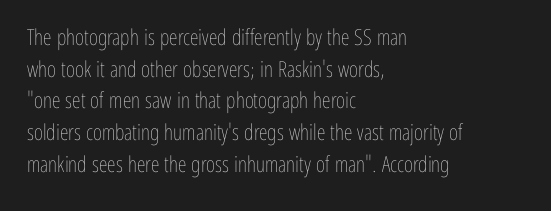
{"italic": "no", "bold": "no", "underline": "no", "align": "left", "line_spacing": "normal", "line_spacing_ratio": 1.44, "letter_spacing": "normal", "letter_spacing_em": 0.0, "glyph_px": 22}
